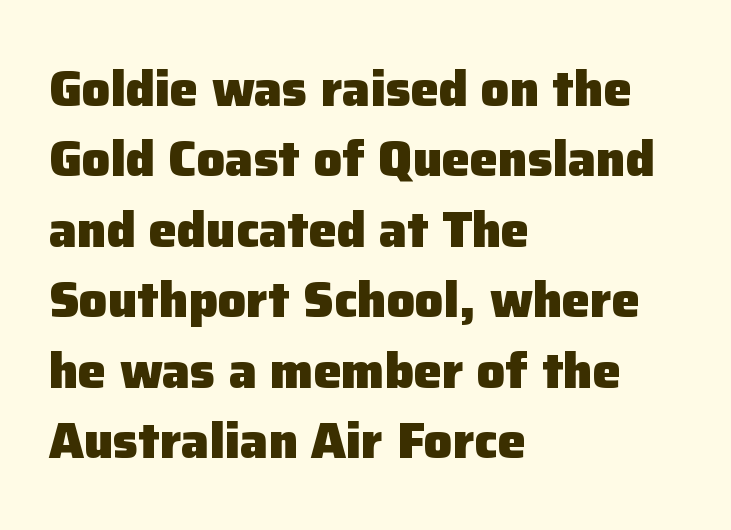
The image shows 50 px heavy sans-serif type, upright; set left-aligned, normal line spacing (1.41x), normal letter spacing, not underlined; low stroke contrast and a medium x-height.
